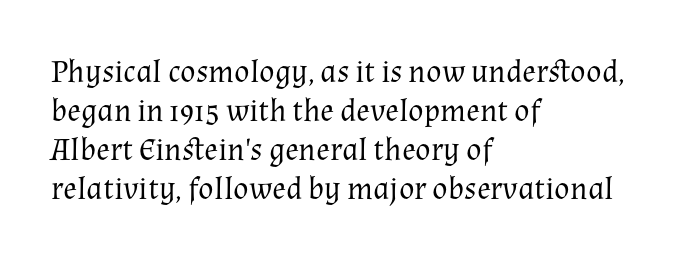
Typeset ragged right — the left edge is the straight one. Any mark beneath the type? The region is blank. Note: serifs present on the glyphs. Stroke mass is kept to a normal reading level or below. Caption: standard tracking, unaltered. You could not count columns in this text — the font is proportionally spaced.
